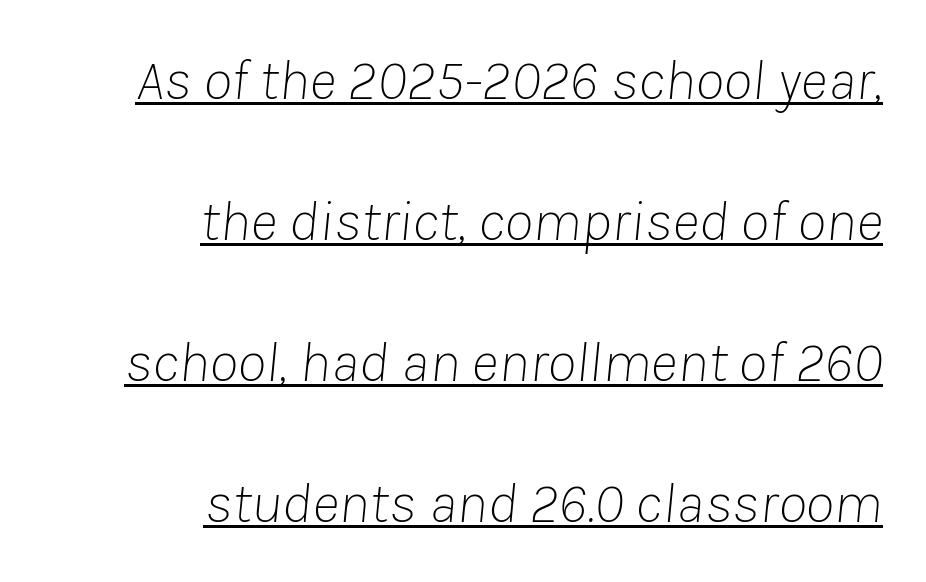
{"italic": "yes", "lean": "right", "slant_degrees": 8, "bold": "no", "weight": "thin", "width": "normal", "stroke_contrast": "low", "x_height": "medium", "monospaced": "no", "underline": "yes", "align": "right", "line_spacing": "loose", "line_spacing_ratio": 2.39, "letter_spacing": "normal", "letter_spacing_em": 0.0, "glyph_px": 59}
